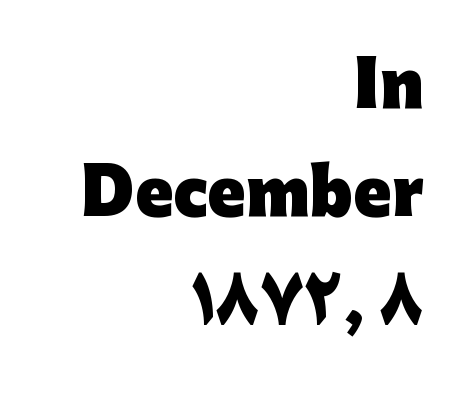
The image shows 62 px heavy sans-serif type, upright; set right-aligned, line spacing 1.75x, normal letter spacing, not underlined; low stroke contrast and a medium x-height.
